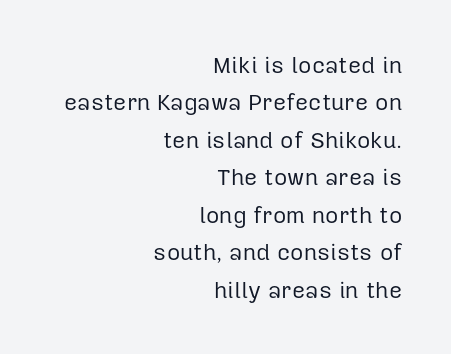
Q: Is the text bold? A: No.
Q: Is the text italic (slanted)? A: No, it is upright.
Q: Is the text underlined? A: No.
Q: How is the paragraph aligned? A: Right-aligned.
Q: Is the spacing between letters normal or unusually wide? A: Normal.
Q: Is the spacing between lines tight, normal or loose? A: Normal.
